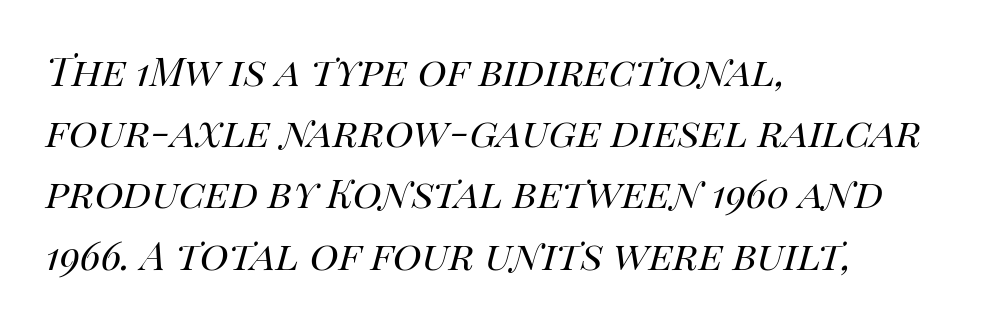
{"italic": "yes", "lean": "right", "slant_degrees": 14, "bold": "no", "weight": "regular", "width": "normal", "stroke_contrast": "high", "x_height": "large", "monospaced": "no", "underline": "no", "align": "left", "line_spacing": "normal", "line_spacing_ratio": 1.25, "letter_spacing": "normal", "letter_spacing_em": 0.0, "glyph_px": 49}
